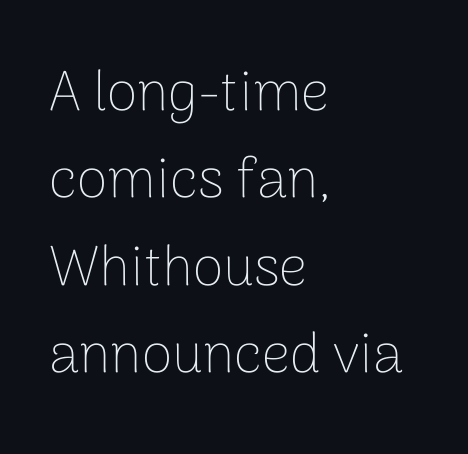
{"serif": "no", "italic": "no", "bold": "no", "weight": "thin", "width": "normal", "stroke_contrast": "low", "x_height": "medium", "monospaced": "no", "underline": "no", "align": "left", "line_spacing": "normal", "line_spacing_ratio": 1.56, "letter_spacing": "normal", "letter_spacing_em": 0.0, "glyph_px": 56}
